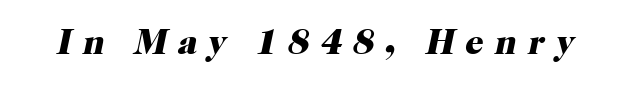
The image shows 36 px heavy serif type, italic (leaning right); set unusually wide letter spacing (+0.31 em), not underlined; high stroke contrast and a medium x-height.
